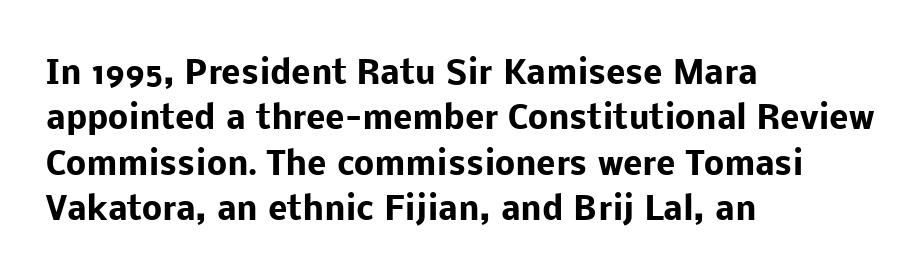
The image shows 32 px heavy sans-serif type, upright; set left-aligned, normal line spacing (1.42x), normal letter spacing, not underlined; low stroke contrast and a medium x-height.
